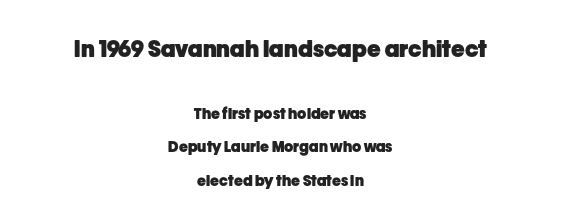
The foot of each line stays bare and open. Leading: increased. Inter-character spacing is left at the font's built-in metrics. These two chunks differ in scale, with the top chunk taking the larger measure.
